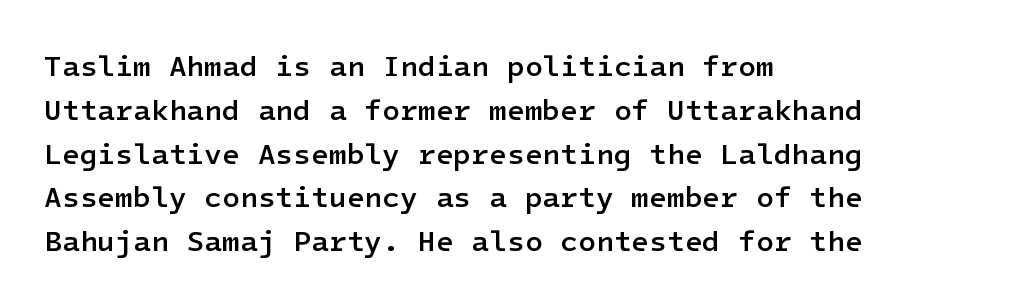
The image shows 29 px semibold sans-serif type, upright; set left-aligned, normal line spacing (1.51x), normal letter spacing, not underlined; low stroke contrast and a medium x-height.
